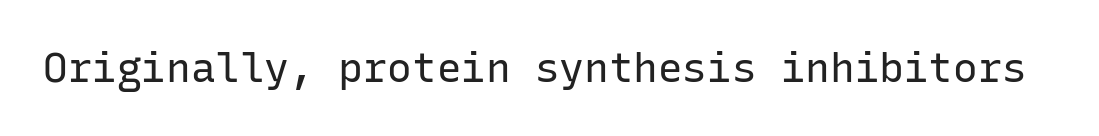
Ink coverage per letter is moderate at most. The lettering holds an erect, upright posture throughout. Think of a typewriter: that constant character pitch is what you see here. Unlike a traditional serif, this face leaves its strokes unadorned.
